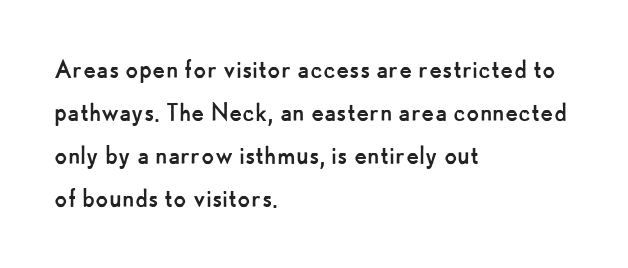
The line-height multiplier appears to be the usual default. Looks like regular typesetting: each glyph gets only the width it needs. To sum up the face: it is a sans, with no serifs. This sample is left-justified, so line endings fall wherever the words run out. The space directly below the letters is spotless.
